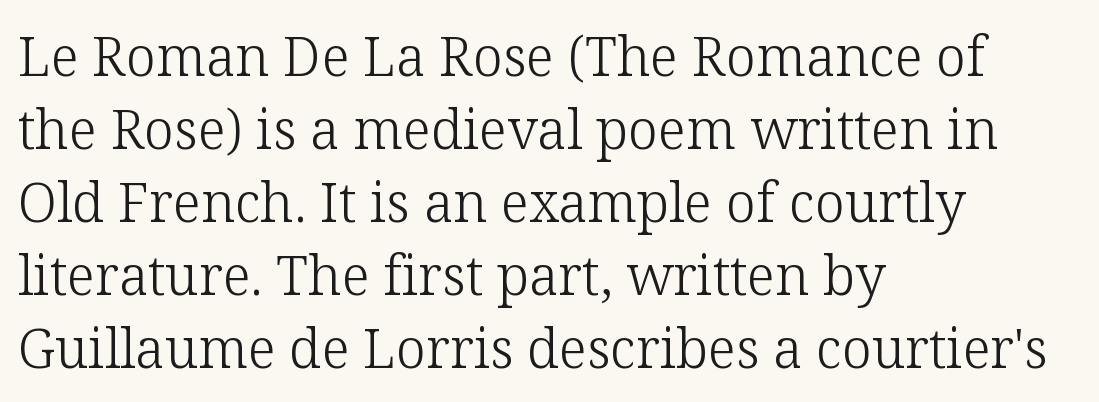
The image shows 54 px light serif type, upright; set left-aligned, normal line spacing (1.35x), normal letter spacing, not underlined; low stroke contrast and a medium x-height.
